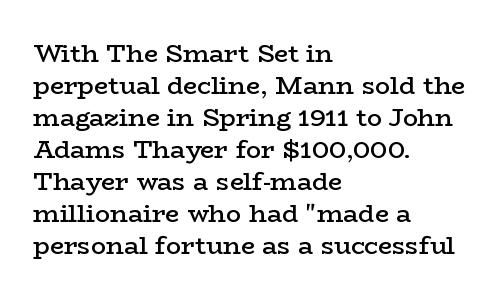
{"italic": "no", "bold": "semi", "underline": "no", "align": "left", "line_spacing": "normal", "line_spacing_ratio": 1.28, "letter_spacing": "normal", "letter_spacing_em": 0.0, "glyph_px": 25}
